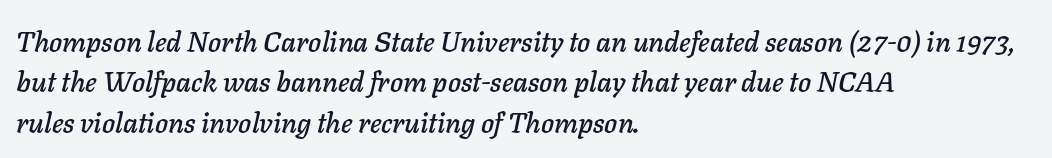
{"italic": "yes", "lean": "right", "slant_degrees": 11, "width": "normal", "stroke_contrast": "low", "x_height": "medium", "monospaced": "no", "underline": "no", "align": "left", "line_spacing": "normal", "line_spacing_ratio": 1.44, "letter_spacing": "normal", "letter_spacing_em": 0.0, "glyph_px": 28}
